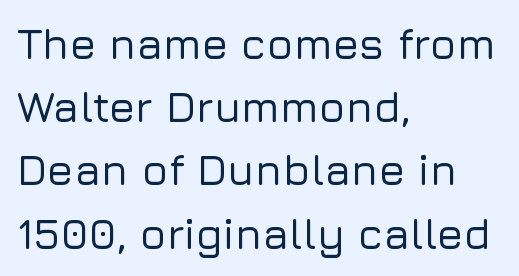
Character widths vary here, with narrow letters taking less room than wide ones. Just letters on the line, the space beneath them empty. Teacher's note: observe the even left margin — that is flush-left alignment. Type style note: lacks serifs. How would I describe the line gaps? Plain and ordinary.
